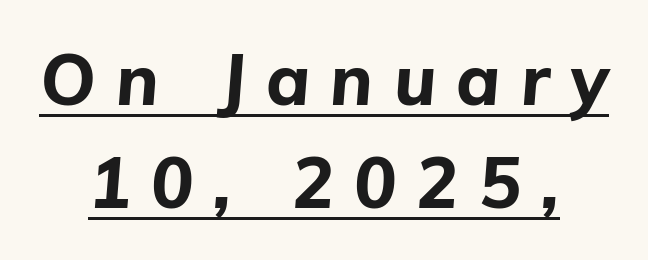
{"italic": "yes", "lean": "right", "slant_degrees": 5, "bold": "yes", "weight": "bold", "width": "normal", "stroke_contrast": "low", "x_height": "medium", "monospaced": "no", "underline": "yes", "align": "center", "line_spacing": "normal", "line_spacing_ratio": 1.47, "letter_spacing": "wide", "letter_spacing_em": 0.29, "glyph_px": 70}
